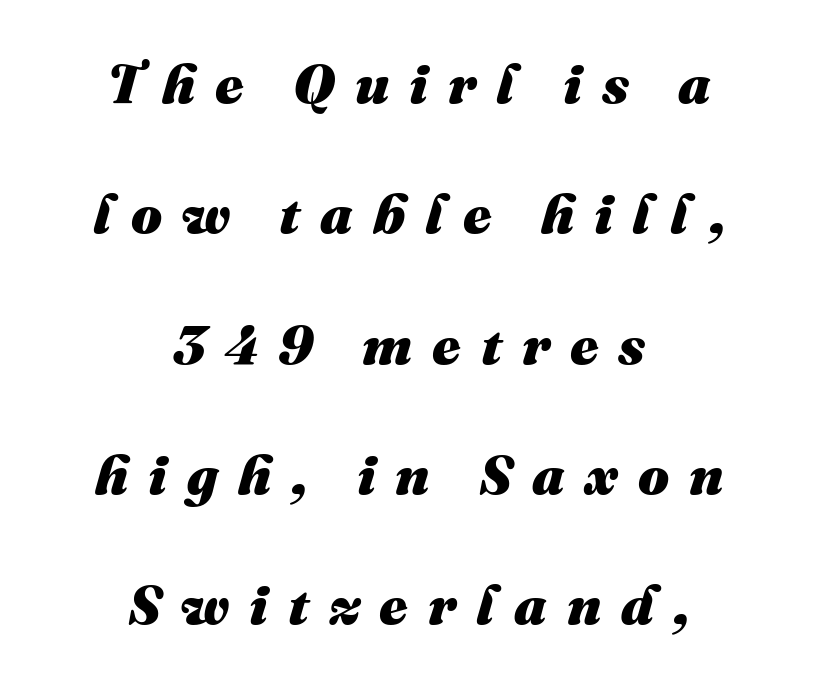
The image shows 55 px heavy type, italic (leaning right); set centered, loose line spacing (2.37x), unusually wide letter spacing (+0.36 em), not underlined; medium stroke contrast and a medium x-height.
